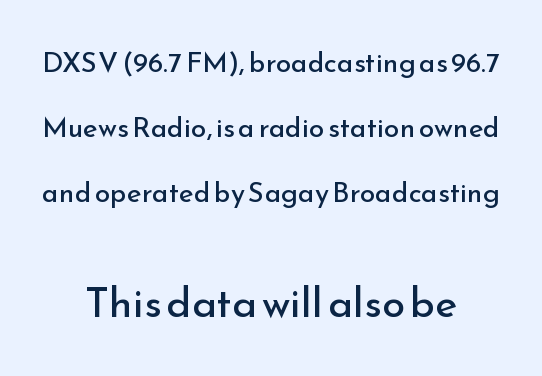
The image shows 42 px regular-weight sans-serif type, upright; set centered, loose line spacing (2.33x), normal letter spacing, not underlined; the second (bottom) block is 1.5x larger; low stroke contrast and a small x-height.
